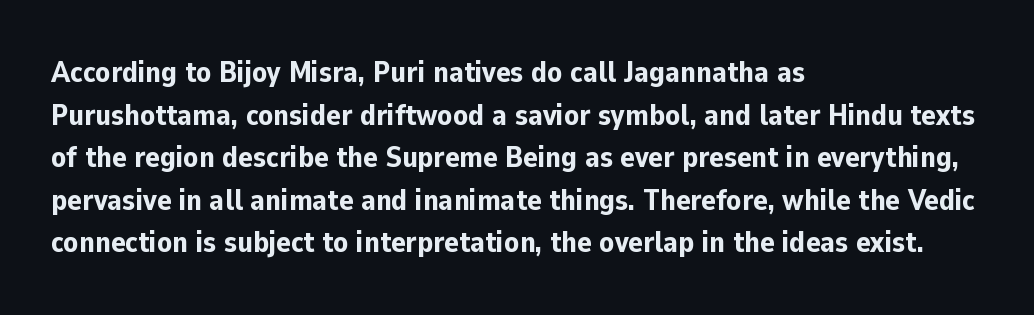
The image shows 30 px bold sans-serif type, upright; set left-aligned, normal line spacing (1.42x), normal letter spacing, not underlined; low stroke contrast and a medium x-height.
